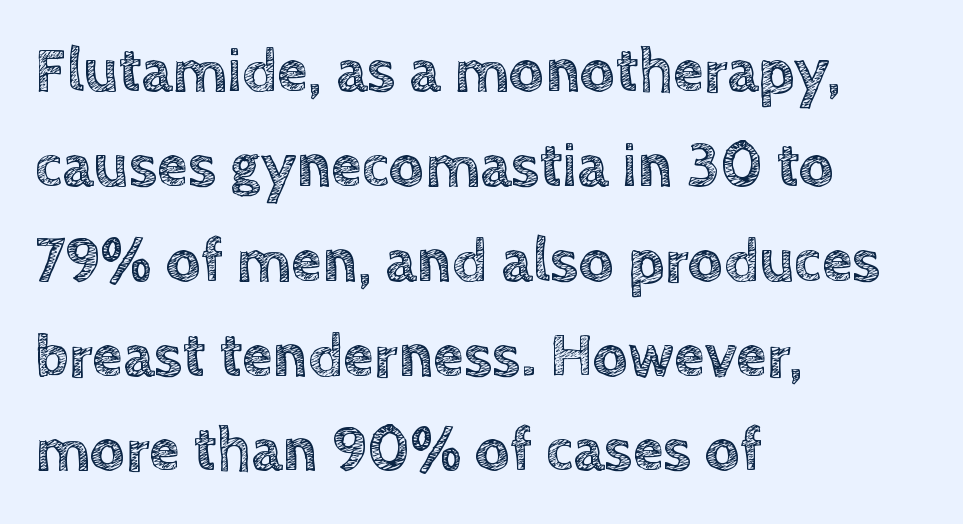
The rag falls on the right side of this text block. Spacing verdict: proportional, widths tailored to each character. The face used here is rendered with its standard letterfit. Vertical spacing — default.
